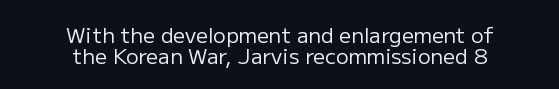
Q: Is the text bold? A: No.
Q: Is the text italic (slanted)? A: No, it is upright.
Q: Is the text underlined? A: No.
Q: How is the paragraph aligned? A: Centered.
Q: Is the spacing between letters normal or unusually wide? A: Normal.
Q: Is the spacing between lines tight, normal or loose? A: Tight.
